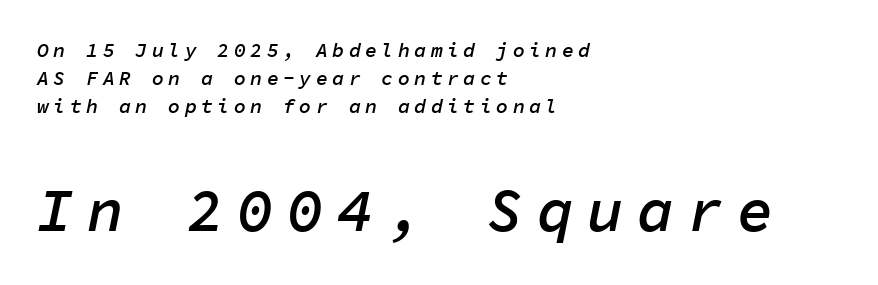
The image shows 61 px semibold type, italic (leaning right), monospaced; set left-aligned, normal line spacing (1.4x), unusually wide letter spacing (+0.22 em), not underlined; the second (bottom) block is 3.05x larger; low stroke contrast and a medium x-height.
